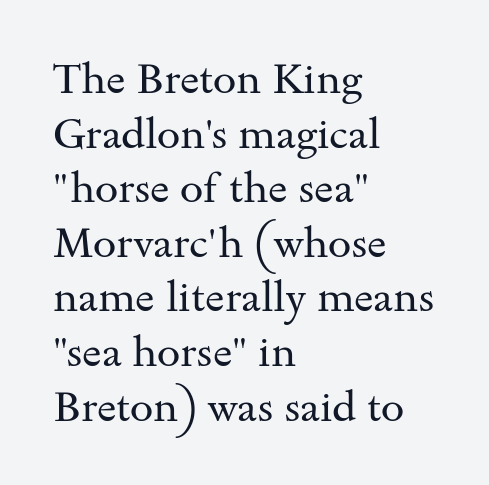
{"serif": "yes", "italic": "no", "bold": "no", "weight": "regular", "width": "wide", "stroke_contrast": "medium", "x_height": "small", "monospaced": "no", "underline": "no", "align": "left", "line_spacing": "normal", "line_spacing_ratio": 1.3, "letter_spacing": "normal", "letter_spacing_em": 0.0, "glyph_px": 42}
